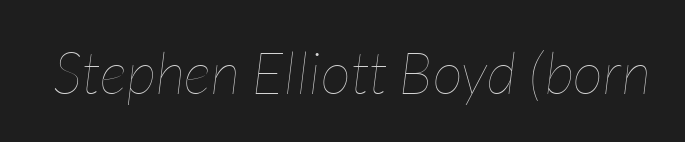
{"italic": "yes", "lean": "right", "slant_degrees": 7, "bold": "no", "weight": "thin", "width": "condensed", "stroke_contrast": "low", "x_height": "medium", "monospaced": "no", "underline": "no", "letter_spacing": "normal", "letter_spacing_em": 0.0, "glyph_px": 59}
